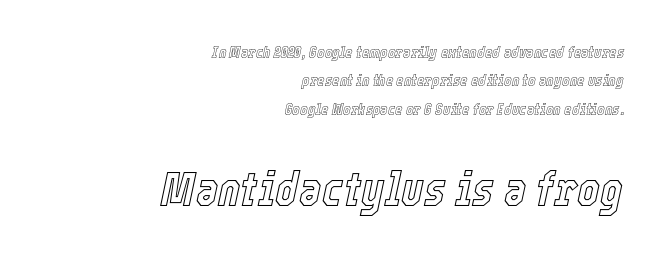
{"italic": "yes", "lean": "right", "slant_degrees": 12, "width": "condensed", "x_height": "medium", "monospaced": "no", "underline": "no", "align": "right", "line_spacing_ratio": 1.78, "letter_spacing": "normal", "letter_spacing_em": 0.0, "larger_block": "second", "size_ratio": 3.0, "glyph_px": 48}
